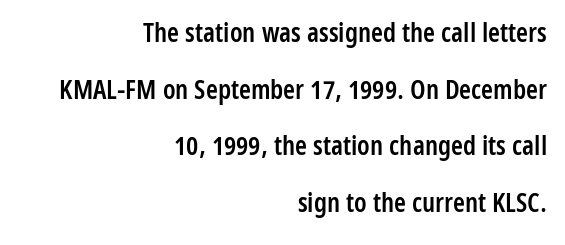
Students, observe: this is what heavily led, spacious text looks like. You can tell it's not italic because the verticals are truly vertical. The letters are semibold — heavier than regular but short of a full bold. Right-aligned paragraph, ragged on the left. No word sits above an underline. Nothing unusual about the tracking: characters are spaced as the font intends.
